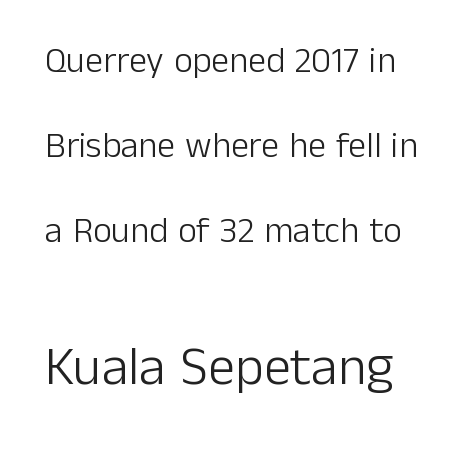
The image shows 54 px light sans-serif type, upright; set loose line spacing (2.36x), normal letter spacing, not underlined; the second (bottom) block is 1.5x larger; low stroke contrast and a medium x-height.
